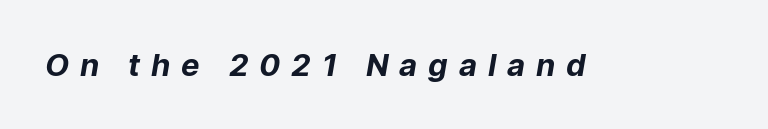
Q: Is the text bold? A: Yes.
Q: Is the typeface a serif or a sans-serif typeface? A: Sans-serif.
Q: Is the text underlined? A: No.
Q: Is the spacing between letters normal or unusually wide? A: Unusually wide.
Q: Width (condensed, normal, or wide)? A: Normal.
Q: Stroke contrast? A: Low.
Q: x-height? A: Medium.
Q: Monospaced? A: No.
